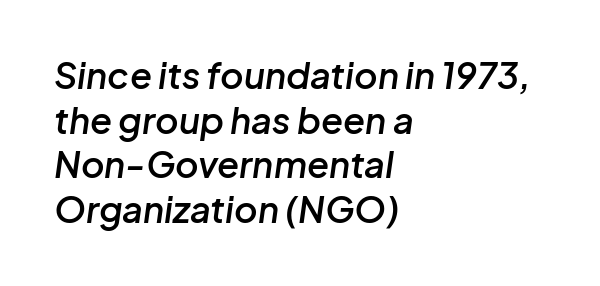
Q: Is the text bold? A: Semi-bold.
Q: Is the text italic (slanted)? A: Yes, it leans right by about 8 degrees.
Q: Is the text underlined? A: No.
Q: How is the paragraph aligned? A: Left-aligned.
Q: Is the spacing between letters normal or unusually wide? A: Normal.
Q: Width (condensed, normal, or wide)? A: Normal.
Q: Stroke contrast? A: Low.
Q: x-height? A: Medium.
Q: Monospaced? A: No.
